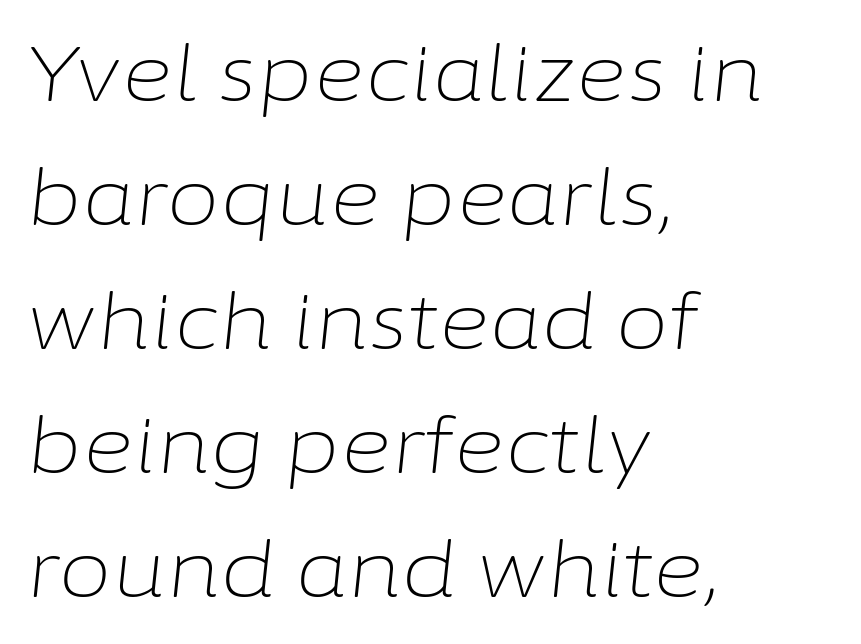
Q: Is the text bold? A: No.
Q: Is the text italic (slanted)? A: Yes, it leans right by about 6 degrees.
Q: Is the text underlined? A: No.
Q: How is the paragraph aligned? A: Left-aligned.
Q: Is the spacing between letters normal or unusually wide? A: Normal.
Q: Is the spacing between lines tight, normal or loose? A: Normal.
Q: Width (condensed, normal, or wide)? A: Normal.
Q: Stroke contrast? A: Low.
Q: x-height? A: Medium.
Q: Monospaced? A: No.
